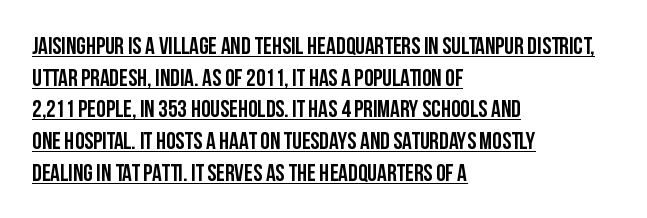
{"italic": "no", "bold": "yes", "underline": "yes", "align": "left", "line_spacing": "normal", "line_spacing_ratio": 1.32, "letter_spacing": "normal", "letter_spacing_em": 0.0, "glyph_px": 24}
